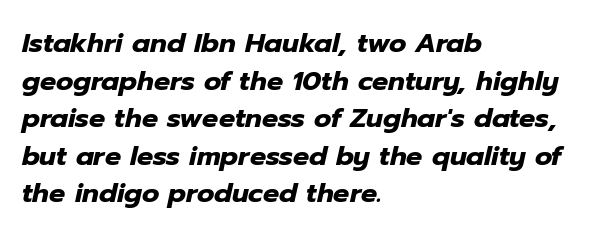
The image shows 27 px bold type, italic (leaning right); set left-aligned, normal line spacing (1.39x), normal letter spacing, not underlined.
